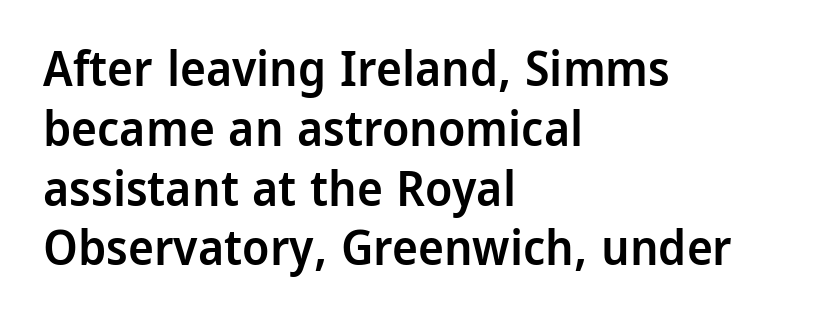
The image shows 49 px semibold sans-serif type, upright; set left-aligned, line spacing 1.22x, normal letter spacing, not underlined; low stroke contrast and a medium x-height.
